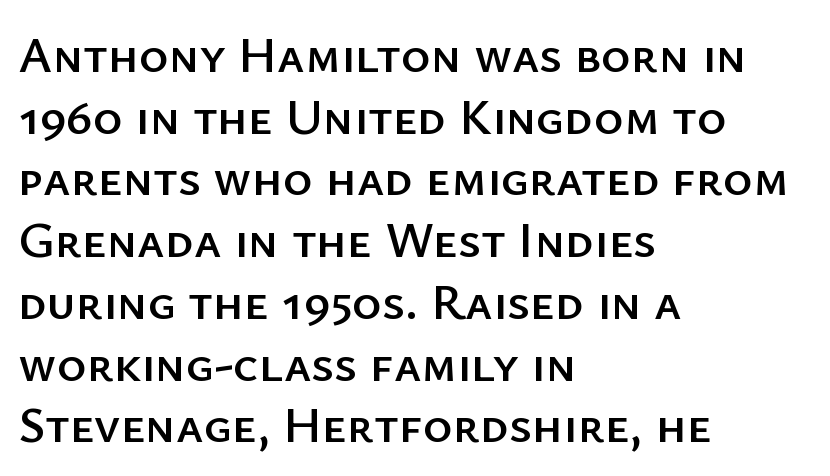
Q: Is the text italic (slanted)? A: No, it is upright.
Q: Is the typeface a serif or a sans-serif typeface? A: Sans-serif.
Q: Is the text underlined? A: No.
Q: How is the paragraph aligned? A: Left-aligned.
Q: Is the spacing between letters normal or unusually wide? A: Normal.
Q: Width (condensed, normal, or wide)? A: Normal.
Q: Stroke contrast? A: Low.
Q: x-height? A: Medium.
Q: Monospaced? A: No.
